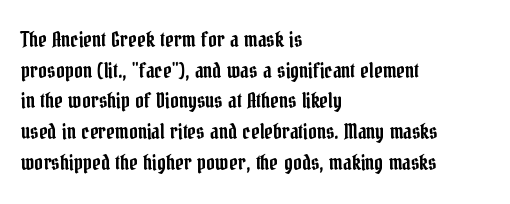
{"italic": "no", "underline": "no", "align": "left", "line_spacing": "normal", "line_spacing_ratio": 1.46, "letter_spacing": "normal", "letter_spacing_em": 0.0, "glyph_px": 21}
